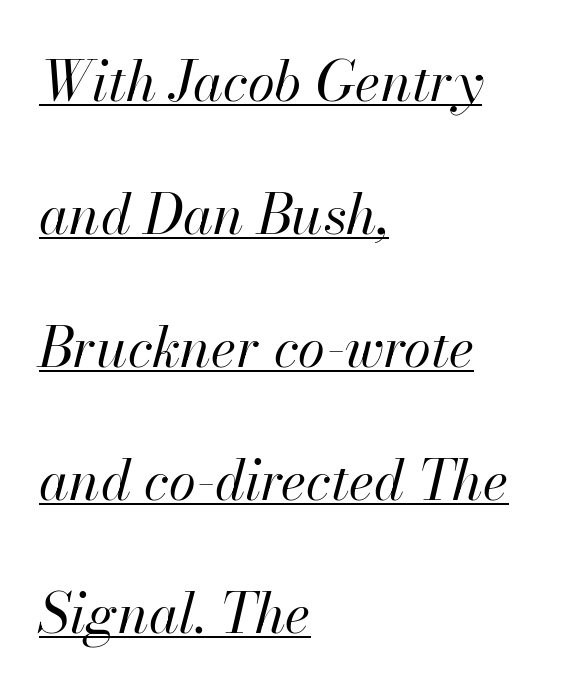
Q: Is the text bold? A: No.
Q: Is the text italic (slanted)? A: Yes, it leans right by about 13 degrees.
Q: Is the text underlined? A: Yes.
Q: How is the paragraph aligned? A: Left-aligned.
Q: Is the spacing between letters normal or unusually wide? A: Normal.
Q: Is the spacing between lines tight, normal or loose? A: Loose.
Q: Width (condensed, normal, or wide)? A: Normal.
Q: Stroke contrast? A: High.
Q: x-height? A: Small.
Q: Monospaced? A: No.
